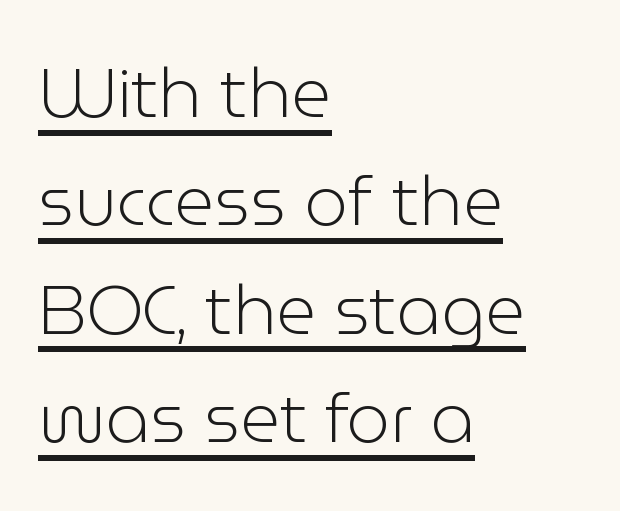
Q: Is the text bold? A: No.
Q: Is the text italic (slanted)? A: No, it is upright.
Q: Is the typeface a serif or a sans-serif typeface? A: Sans-serif.
Q: Is the text underlined? A: Yes.
Q: How is the paragraph aligned? A: Left-aligned.
Q: Is the spacing between letters normal or unusually wide? A: Normal.
Q: Is the spacing between lines tight, normal or loose? A: Normal.
Q: Width (condensed, normal, or wide)? A: Normal.
Q: Stroke contrast? A: Low.
Q: x-height? A: Medium.
Q: Monospaced? A: No.
